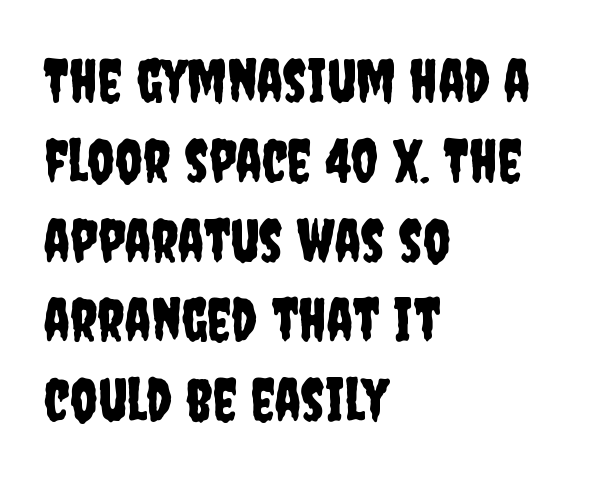
Q: Is the text italic (slanted)? A: No, it is upright.
Q: Is the typeface a serif or a sans-serif typeface? A: Sans-serif.
Q: Is the text underlined? A: No.
Q: How is the paragraph aligned? A: Left-aligned.
Q: Is the spacing between letters normal or unusually wide? A: Normal.
Q: Is the spacing between lines tight, normal or loose? A: Normal.
Q: Width (condensed, normal, or wide)? A: Condensed.
Q: Stroke contrast? A: Low.
Q: x-height? A: Large.
Q: Monospaced? A: No.
